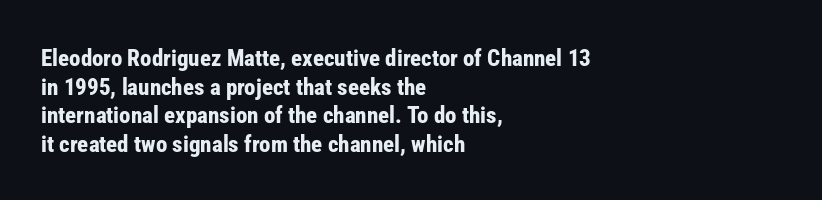
Every character sits straight up, as roman type does. Stroke thickness is high; the sample reads as a true bold. Inter-character spacing is left at the font's built-in metrics. Casual observation: everything's shoved over to the left. The specimen omits any rule beneath the text block's lines.
